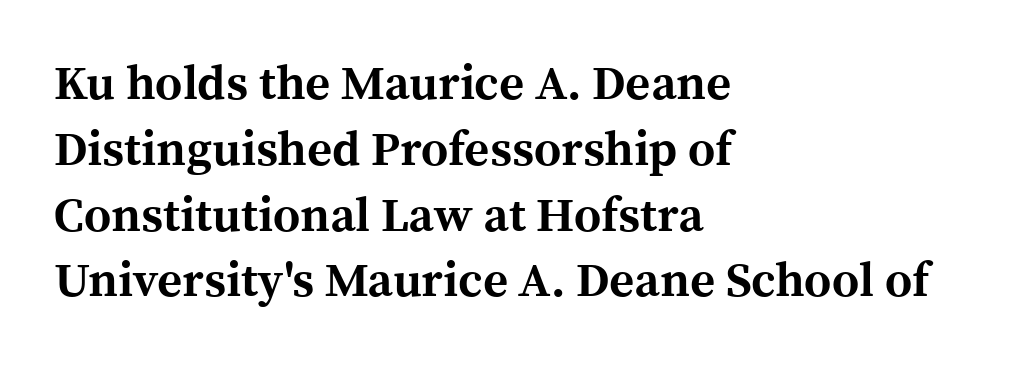
{"serif": "yes", "italic": "no", "bold": "yes", "weight": "bold", "width": "normal", "x_height": "medium", "monospaced": "no", "underline": "no", "align": "left", "line_spacing": "normal", "line_spacing_ratio": 1.37, "letter_spacing": "normal", "letter_spacing_em": 0.0, "glyph_px": 48}
